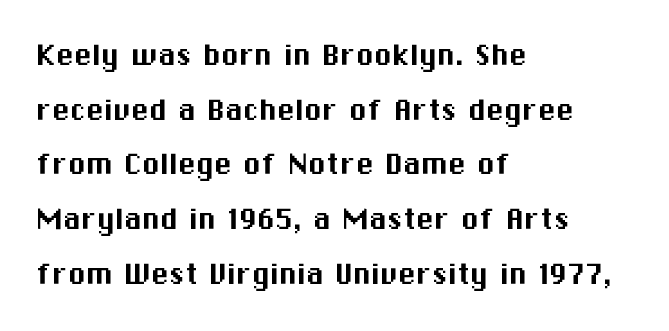
Q: Is the text italic (slanted)? A: No, it is upright.
Q: Is the typeface a serif or a sans-serif typeface? A: Sans-serif.
Q: Is the text underlined? A: No.
Q: How is the paragraph aligned? A: Left-aligned.
Q: Is the spacing between letters normal or unusually wide? A: Normal.
Q: Is the spacing between lines tight, normal or loose? A: Normal.
Q: Width (condensed, normal, or wide)? A: Normal.
Q: Stroke contrast? A: Medium.
Q: x-height? A: Medium.
Q: Monospaced? A: No.
